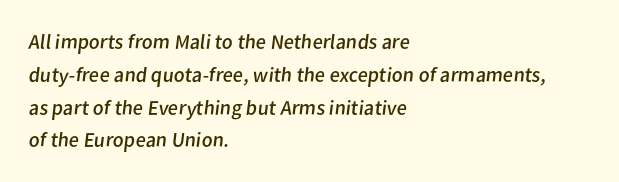
The image shows 21 px text type; set left-aligned, normal line spacing (1.56x), normal letter spacing, not underlined.
